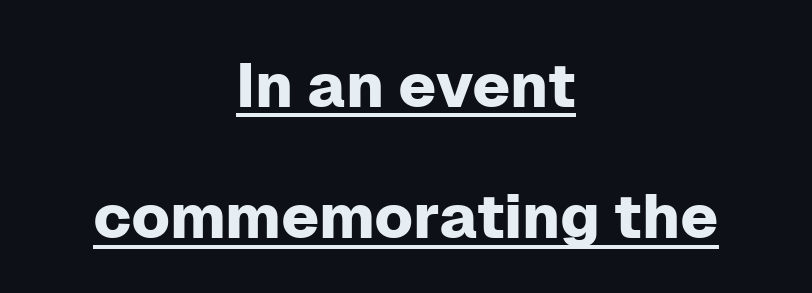
Both edges are ragged and mirror each other, which tells us the setting is centered. Do the characters align in a grid? No, the font is proportional. Interline gaps are noticeably wide in this sample. Regarding serifs, this sample does without them.
